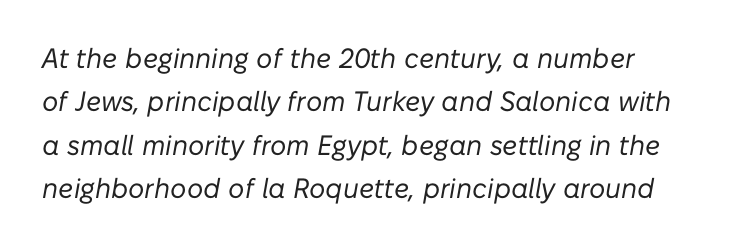
{"italic": "yes", "lean": "right", "slant_degrees": 10, "bold": "no", "weight": "regular", "width": "normal", "stroke_contrast": "low", "x_height": "medium", "monospaced": "no", "underline": "no", "line_spacing": "normal", "line_spacing_ratio": 1.55, "letter_spacing": "normal", "letter_spacing_em": 0.0, "glyph_px": 28}
